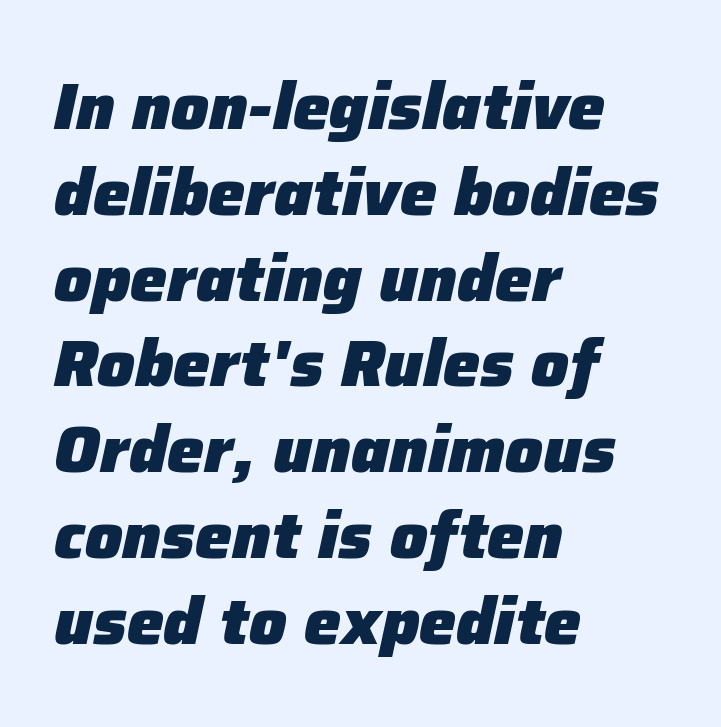
{"italic": "yes", "lean": "right", "slant_degrees": 12, "bold": "yes", "weight": "heavy", "width": "normal", "stroke_contrast": "low", "x_height": "medium", "monospaced": "no", "underline": "no", "align": "left", "line_spacing": "normal", "line_spacing_ratio": 1.3, "letter_spacing": "normal", "letter_spacing_em": 0.0, "glyph_px": 66}
